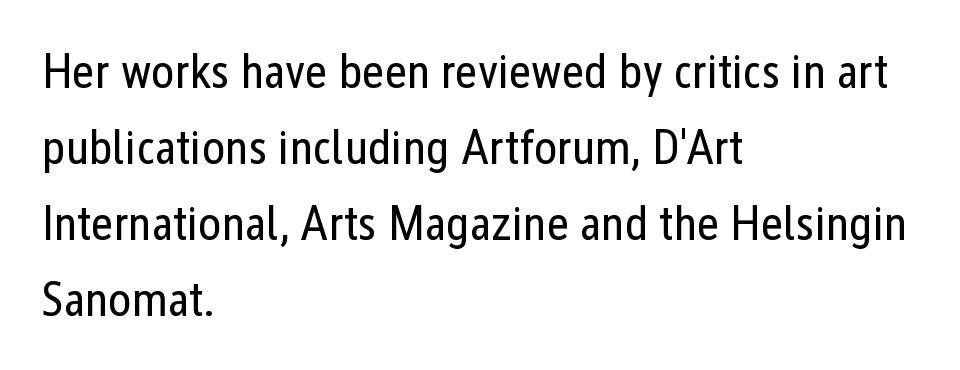
{"serif": "no", "italic": "no", "bold": "no", "weight": "regular", "width": "condensed", "stroke_contrast": "low", "x_height": "medium", "monospaced": "no", "underline": "no", "align": "left", "line_spacing": "normal", "line_spacing_ratio": 1.55, "letter_spacing": "normal", "letter_spacing_em": 0.0, "glyph_px": 49}
